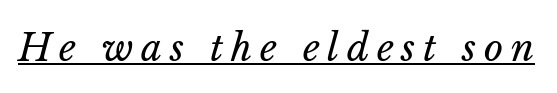
The image shows 37 px regular-weight type, italic (leaning right); set unusually wide letter spacing (+0.21 em), underlined; low stroke contrast and a medium x-height.
